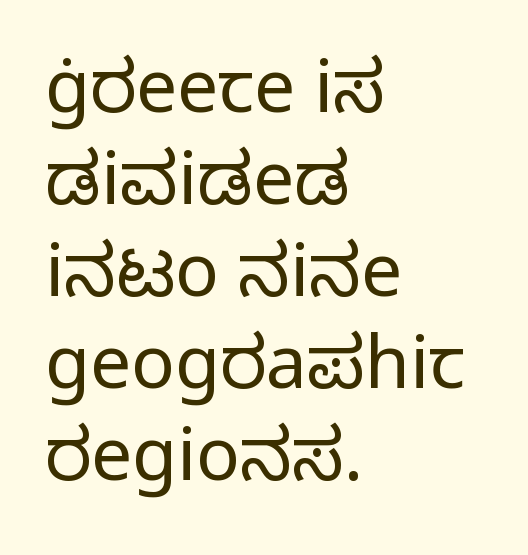
The image shows 73 px regular-weight sans-serif type, upright; set left-aligned, normal line spacing (1.26x), normal letter spacing, not underlined; low stroke contrast and a medium x-height.
